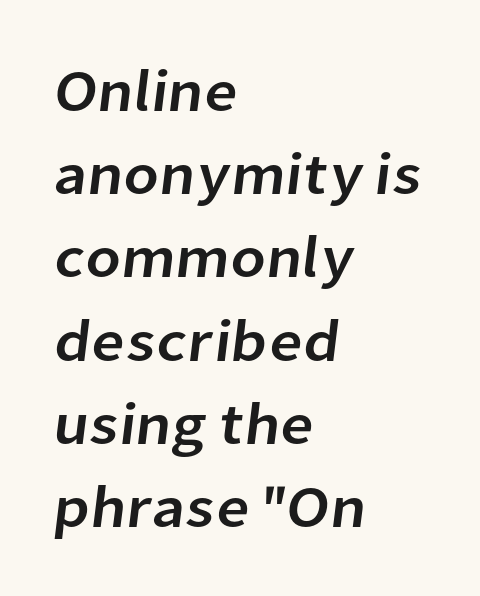
{"serif": "no", "width": "normal", "stroke_contrast": "low", "x_height": "medium", "monospaced": "no", "underline": "no", "align": "left", "line_spacing": "normal", "line_spacing_ratio": 1.41, "letter_spacing": "normal", "letter_spacing_em": 0.0, "glyph_px": 59}
